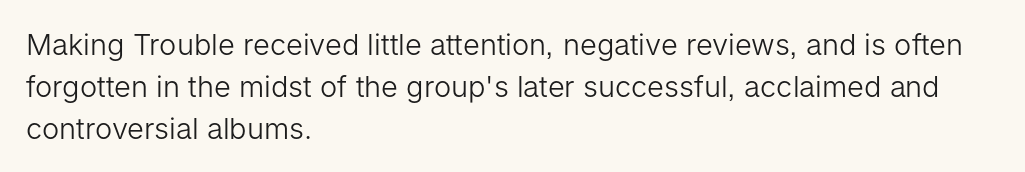
Tall strokes in this sample are plumb rather than angled. No feet cap the strokes, marking this as sans-serif type. Glance below the letters and you will spot only blank space. Every row of glyphs begins at an identical x-position on the left. The face used here is proportionally spaced, like ordinary book or web type. The letters sit at their default tracking, neither squeezed nor spread.
